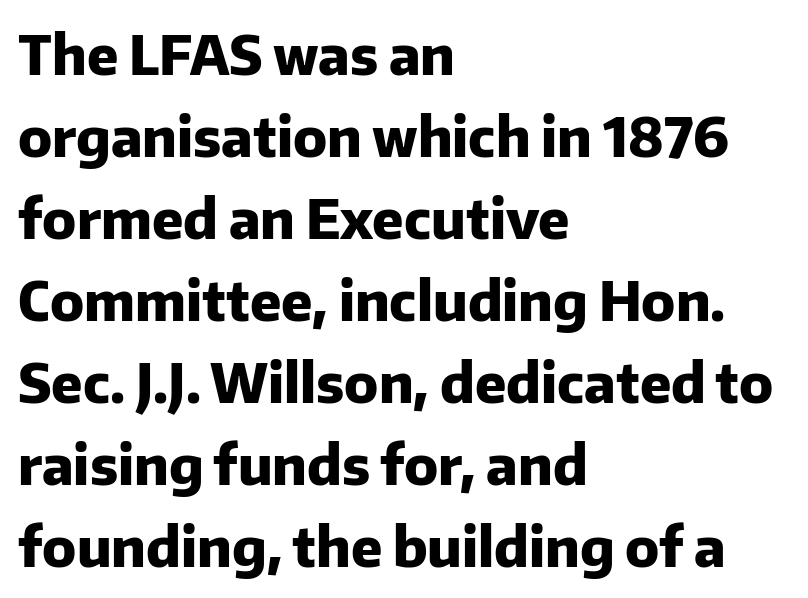
Q: Is the text bold? A: Yes.
Q: Is the text italic (slanted)? A: No, it is upright.
Q: Is the typeface a serif or a sans-serif typeface? A: Sans-serif.
Q: Is the text underlined? A: No.
Q: How is the paragraph aligned? A: Left-aligned.
Q: Is the spacing between letters normal or unusually wide? A: Normal.
Q: Is the spacing between lines tight, normal or loose? A: Normal.
Q: Width (condensed, normal, or wide)? A: Normal.
Q: Stroke contrast? A: Low.
Q: x-height? A: Medium.
Q: Monospaced? A: No.
